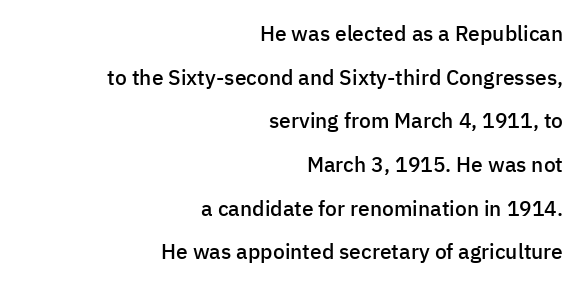
The image shows 21 px text type, upright; set right-aligned, loose line spacing (2.08x), normal letter spacing, not underlined.
